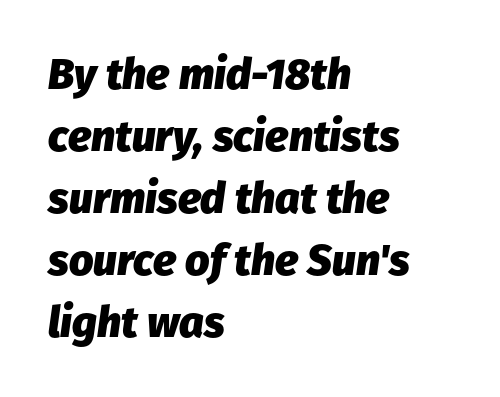
Letters rest on an invisible, unmarked baseline. The rendering uses a bold face; every stroke is thick and dark. The horizontal fit of the characters is conventional and even. Which margin do the lines hug? The left one — the right edge is uneven.
